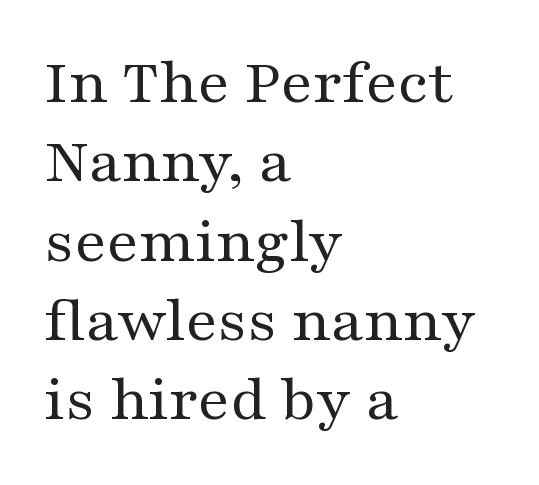
The image shows 65 px regular-weight, wide serif type, upright; set left-aligned, line spacing 1.22x, normal letter spacing, not underlined; medium stroke contrast and a medium x-height.
